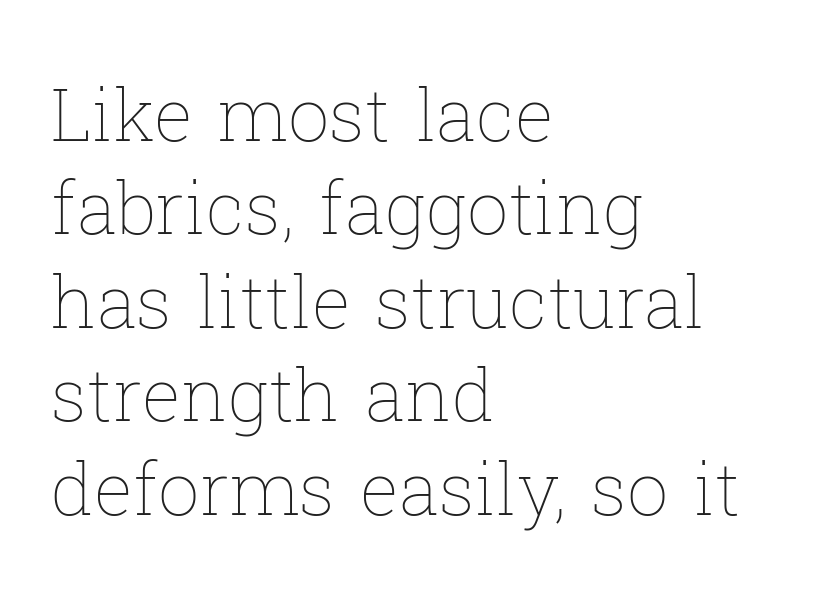
Q: Is the text bold? A: No.
Q: Is the text italic (slanted)? A: No, it is upright.
Q: Is the text underlined? A: No.
Q: How is the paragraph aligned? A: Left-aligned.
Q: Is the spacing between letters normal or unusually wide? A: Normal.
Q: Is the spacing between lines tight, normal or loose? A: Normal.
Q: Width (condensed, normal, or wide)? A: Normal.
Q: Stroke contrast? A: Low.
Q: x-height? A: Medium.
Q: Monospaced? A: No.
